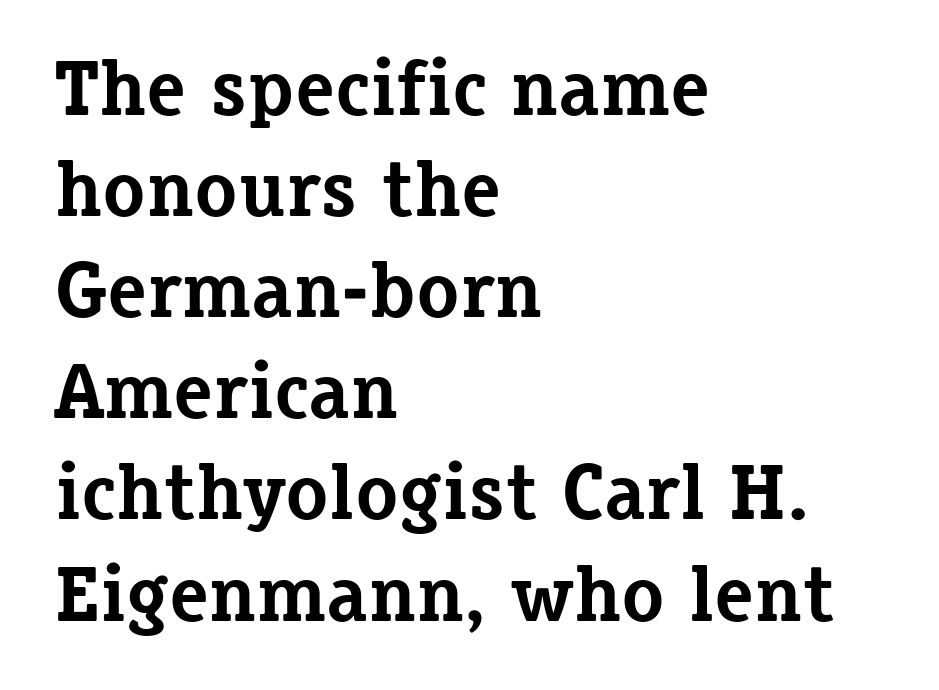
{"serif": "yes", "italic": "no", "bold": "yes", "weight": "bold", "width": "normal", "stroke_contrast": "low", "x_height": "medium", "monospaced": "no", "underline": "no", "align": "left", "line_spacing": "normal", "line_spacing_ratio": 1.28, "letter_spacing": "normal", "letter_spacing_em": 0.0, "glyph_px": 79}
